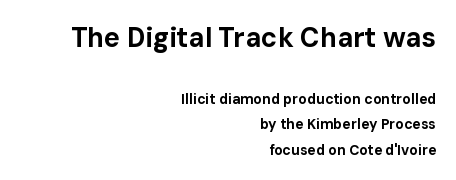
The image shows 27 px bold type, upright; set right-aligned, line spacing 1.8x, normal letter spacing, not underlined; the first (top) block is 1.93x larger.
